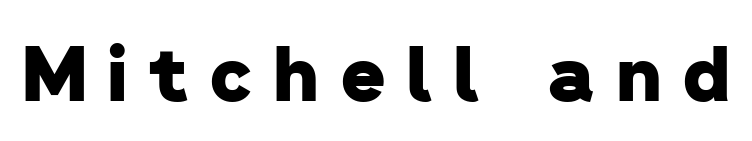
Q: Is the text bold? A: Yes.
Q: Is the typeface a serif or a sans-serif typeface? A: Sans-serif.
Q: Is the text underlined? A: No.
Q: Is the spacing between letters normal or unusually wide? A: Unusually wide.
Q: Width (condensed, normal, or wide)? A: Normal.
Q: Stroke contrast? A: Low.
Q: x-height? A: Medium.
Q: Monospaced? A: No.
